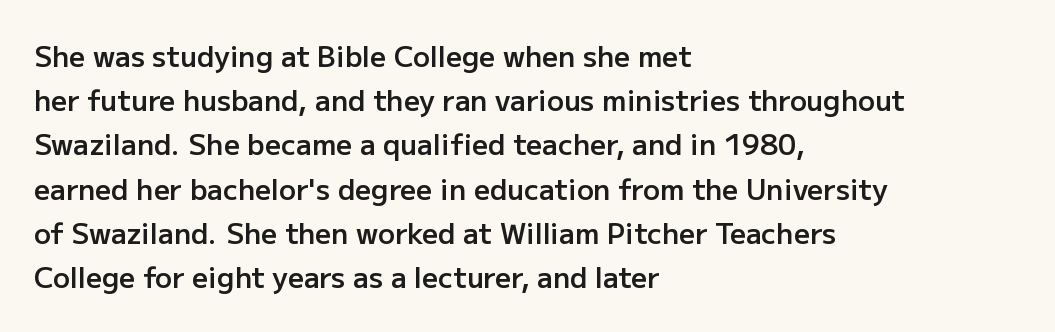
The image shows 28 px semibold sans-serif type, upright; set left-aligned, normal line spacing (1.58x), normal letter spacing, not underlined; low stroke contrast and a medium x-height.
